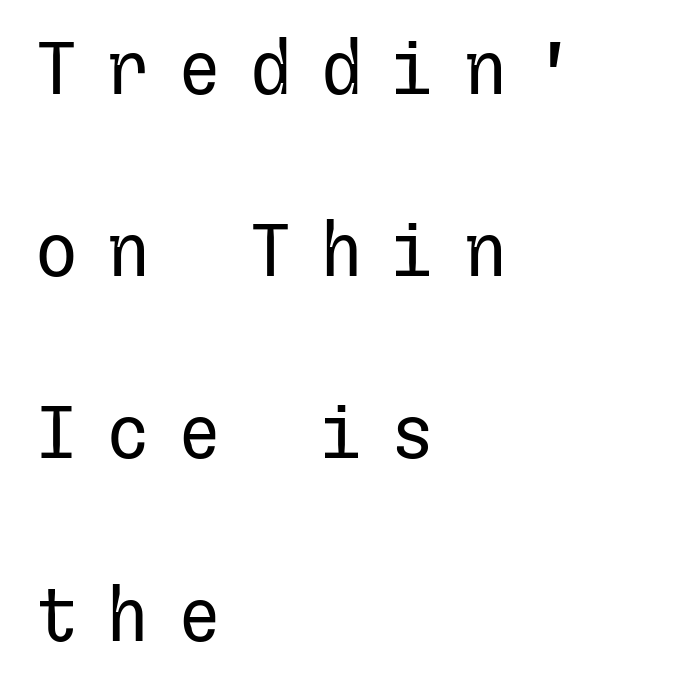
No chunkiness to these letters — they're not bold. A great deal of white space separates one row of letters from the next. Classification — sans serif. These lines were composed using upright roman letters.
